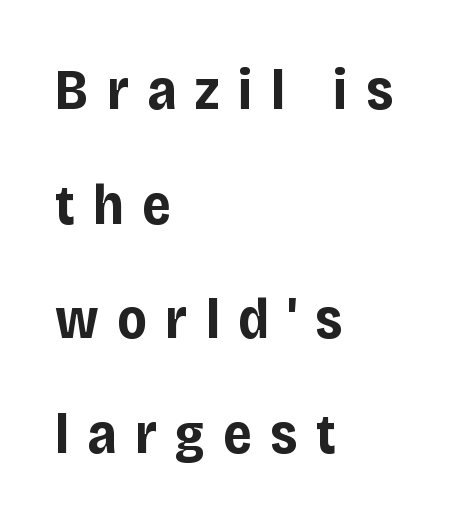
{"serif": "no", "italic": "no", "bold": "yes", "weight": "bold", "width": "normal", "stroke_contrast": "low", "x_height": "large", "monospaced": "no", "underline": "no", "align": "left", "line_spacing": "loose", "line_spacing_ratio": 2.01, "letter_spacing": "wide", "letter_spacing_em": 0.32, "glyph_px": 57}
